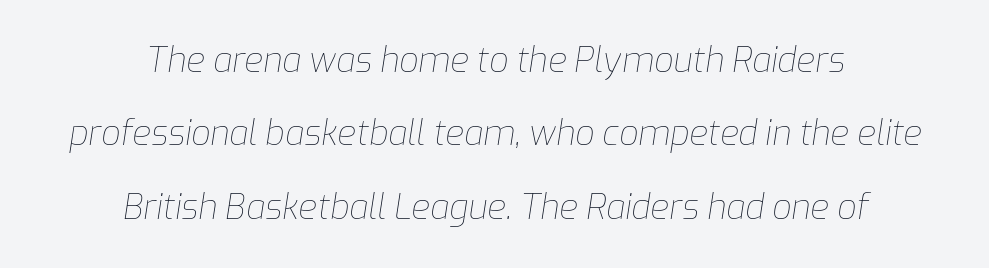
The tracking reads as untouched default to a designer's eye. The text carries the slant typical of an italic or oblique font. One-word summary of the alignment: center. A typesetter would call this proportional, since set widths differ per character. A bare baseline throughout the passage.
